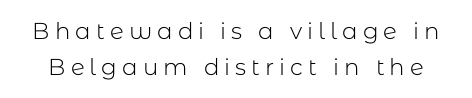
The image shows 23 px text type, upright; set normal line spacing (1.58x), unusually wide letter spacing (+0.22 em), not underlined.
